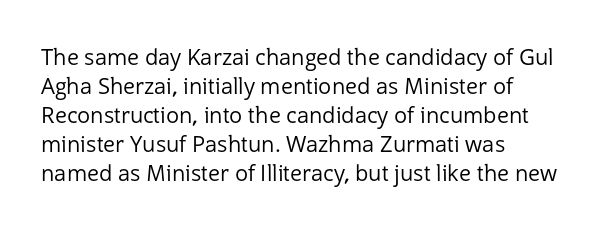
Tall strokes in this sample are plumb rather than angled. The passage shown has conventional tracking throughout. Every row of glyphs begins at an identical x-position on the left. A normal amount of white space separates one row of letters from the next. Type without underlining.
